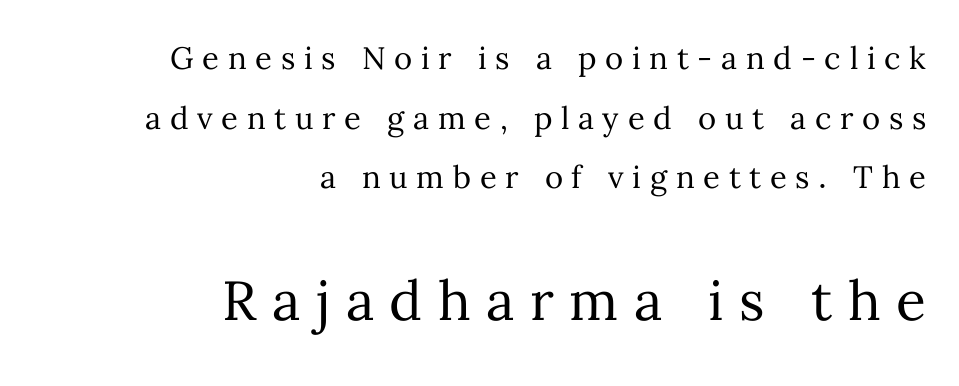
Q: Is the text bold? A: No.
Q: Is the text italic (slanted)? A: No, it is upright.
Q: Is the text underlined? A: No.
Q: How is the paragraph aligned? A: Right-aligned.
Q: Is the spacing between letters normal or unusually wide? A: Unusually wide.
Q: Is the spacing between lines tight, normal or loose? A: Loose.
Q: Which block of text is set in a larger size, the first (top) or the second (bottom)? A: The second (bottom) one.
Q: Width (condensed, normal, or wide)? A: Normal.
Q: Stroke contrast? A: Medium.
Q: x-height? A: Medium.
Q: Monospaced? A: No.
